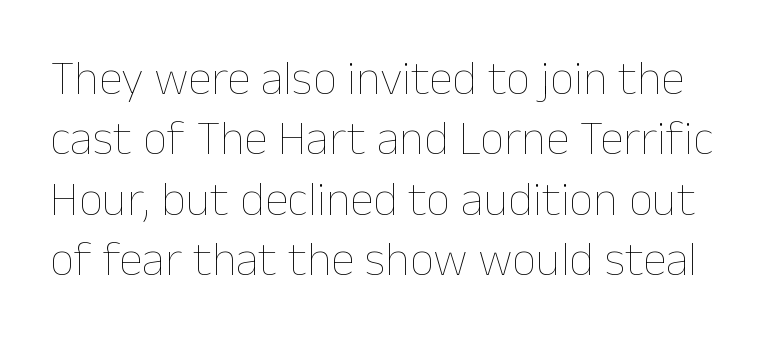
{"italic": "no", "bold": "no", "weight": "thin", "width": "normal", "stroke_contrast": "low", "x_height": "medium", "monospaced": "no", "underline": "no", "line_spacing": "normal", "line_spacing_ratio": 1.26, "letter_spacing": "normal", "letter_spacing_em": 0.0, "glyph_px": 48}
